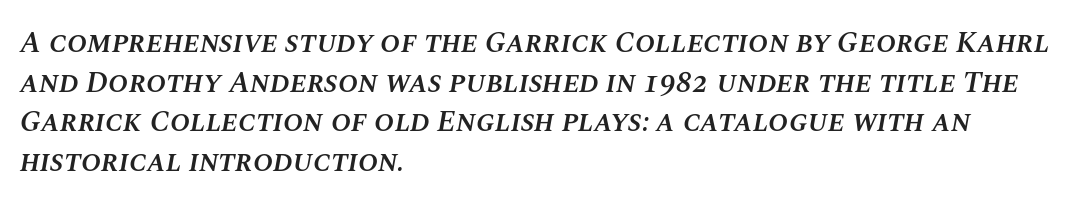
{"italic": "yes", "lean": "right", "slant_degrees": 10, "bold": "semi", "weight": "semibold", "width": "normal", "stroke_contrast": "medium", "x_height": "large", "monospaced": "no", "underline": "no", "align": "left", "line_spacing": "normal", "line_spacing_ratio": 1.32, "letter_spacing": "normal", "letter_spacing_em": 0.0, "glyph_px": 30}
